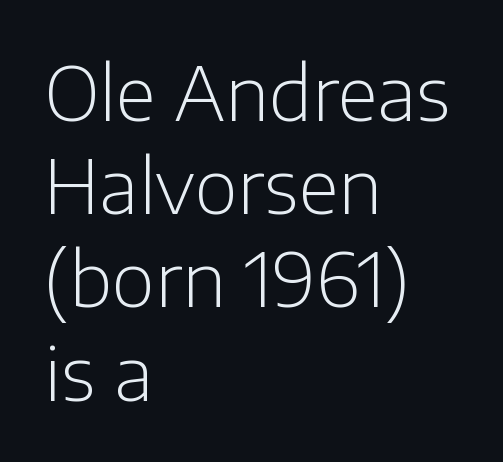
Decoration check: the copy has no underline. Horizontal bands of white between lines are of average thickness. Is the letter spacing exaggerated? No — it looks like the ordinary default. The designer went with a sans here, leaving each stem footless.
